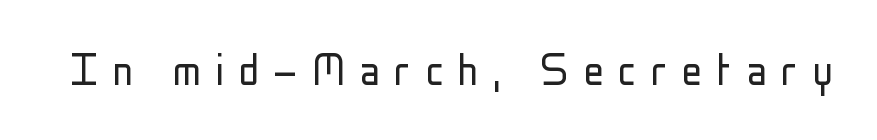
In terms of letterform style, serifs are entirely absent. Note the varied advance widths — an 'i' is clearly narrower than an 'm'. Nobody drew a line under any word here. Does extra space separate the letters? Yes, quite a lot of it. The specimen reads as upright at a glance. A light-to-regular cut is what we see here.
